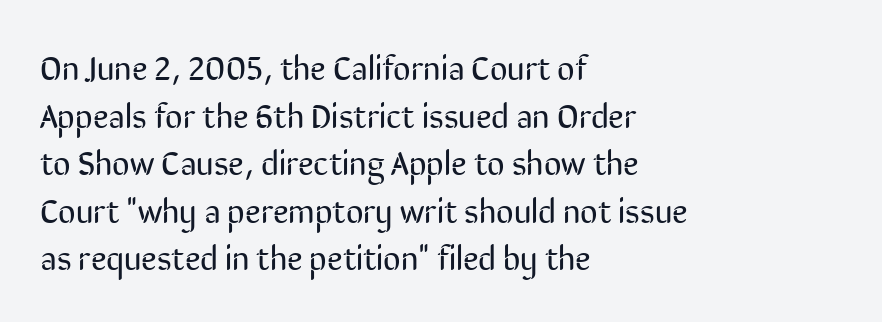
The image shows 34 px regular-weight, condensed sans-serif type, upright; set left-aligned, normal line spacing (1.4x), normal letter spacing, not underlined; low stroke contrast and a medium x-height.
